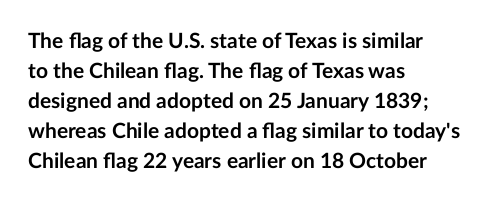
{"italic": "no", "bold": "yes", "underline": "no", "align": "left", "line_spacing": "normal", "line_spacing_ratio": 1.43, "letter_spacing": "normal", "letter_spacing_em": 0.0, "glyph_px": 21}
